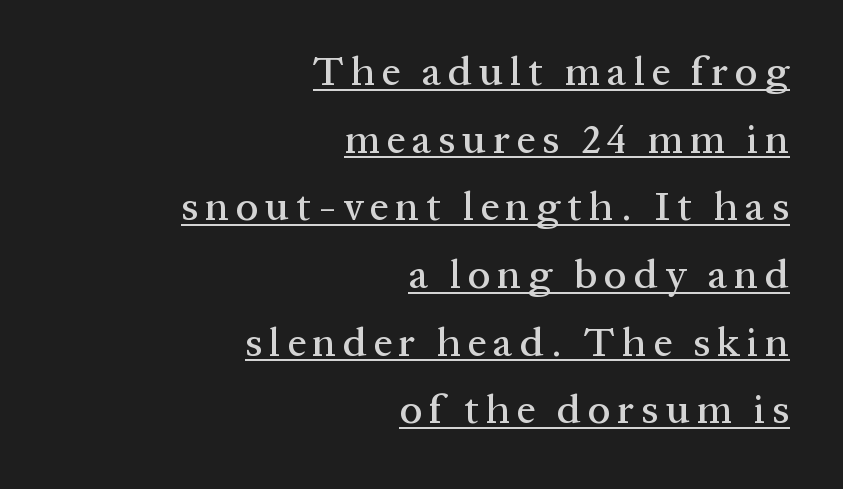
{"serif": "yes", "italic": "no", "width": "normal", "stroke_contrast": "medium", "x_height": "medium", "monospaced": "no", "underline": "yes", "align": "right", "line_spacing": "normal", "line_spacing_ratio": 1.65, "glyph_px": 41}
